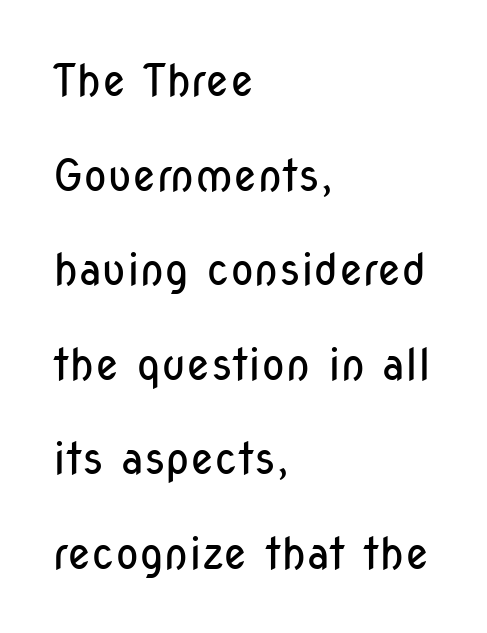
The image shows 44 px regular-weight, condensed sans-serif type, upright; set left-aligned, loose line spacing (2.15x), normal letter spacing, not underlined; low stroke contrast and a medium x-height.
